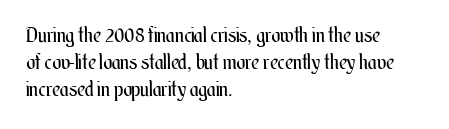
The passage shown is not underscored anywhere. Summary of vertical rhythm: regular, with standard interline spacing. The rag falls on the right side of this text block. Notice how the stems are strictly vertical — no italics here. Vertical stems look standard width or narrower in stroke.
